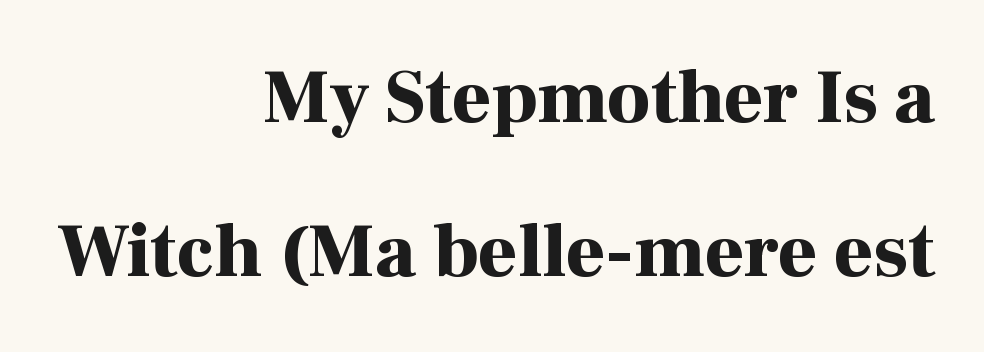
Typographically, this falls in the serif category. A typesetter would mark this as roman, not italic. The typesetter chose a ragged-left arrangement here. Letters rest on an invisible, unmarked baseline.
